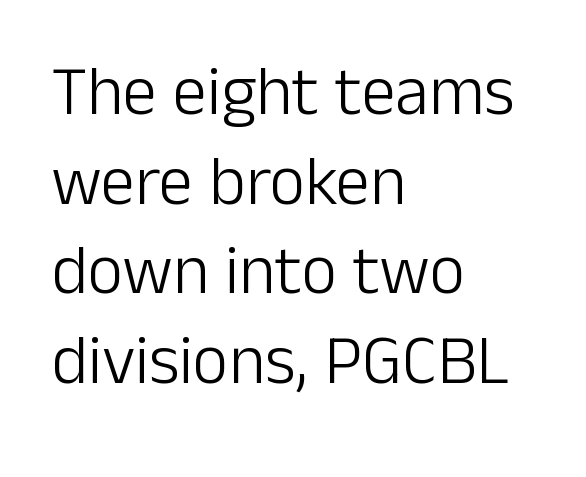
The image shows 69 px light sans-serif type, upright; set left-aligned, normal line spacing (1.3x), normal letter spacing, not underlined; low stroke contrast and a medium x-height.
